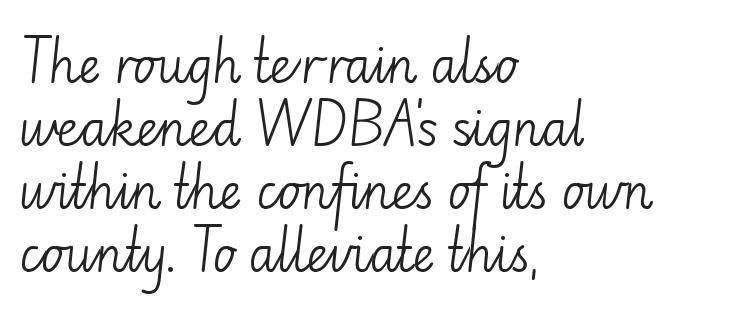
The passage is arranged the way most books set body copy — flush left. No feet cap the strokes, marking this as sans-serif type. Words float on clear page, feet unadorned.
